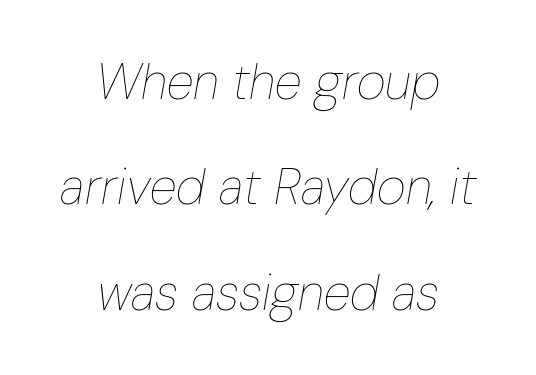
Q: Is the text bold? A: No.
Q: Is the text italic (slanted)? A: Yes, it leans right by about 10 degrees.
Q: Is the text underlined? A: No.
Q: How is the paragraph aligned? A: Centered.
Q: Is the spacing between letters normal or unusually wide? A: Normal.
Q: Is the spacing between lines tight, normal or loose? A: Loose.
Q: Width (condensed, normal, or wide)? A: Condensed.
Q: Stroke contrast? A: Low.
Q: x-height? A: Medium.
Q: Monospaced? A: No.
